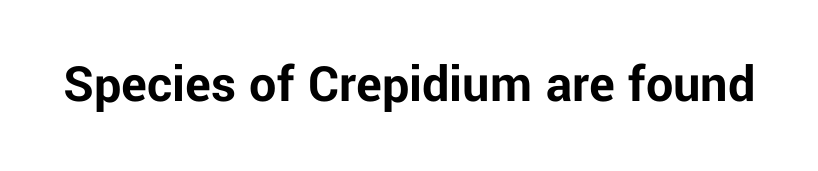
Q: Is the text bold? A: Yes.
Q: Is the text italic (slanted)? A: No, it is upright.
Q: Is the typeface a serif or a sans-serif typeface? A: Sans-serif.
Q: Is the text underlined? A: No.
Q: Is the spacing between letters normal or unusually wide? A: Normal.
Q: Width (condensed, normal, or wide)? A: Normal.
Q: Stroke contrast? A: Low.
Q: x-height? A: Medium.
Q: Monospaced? A: No.
